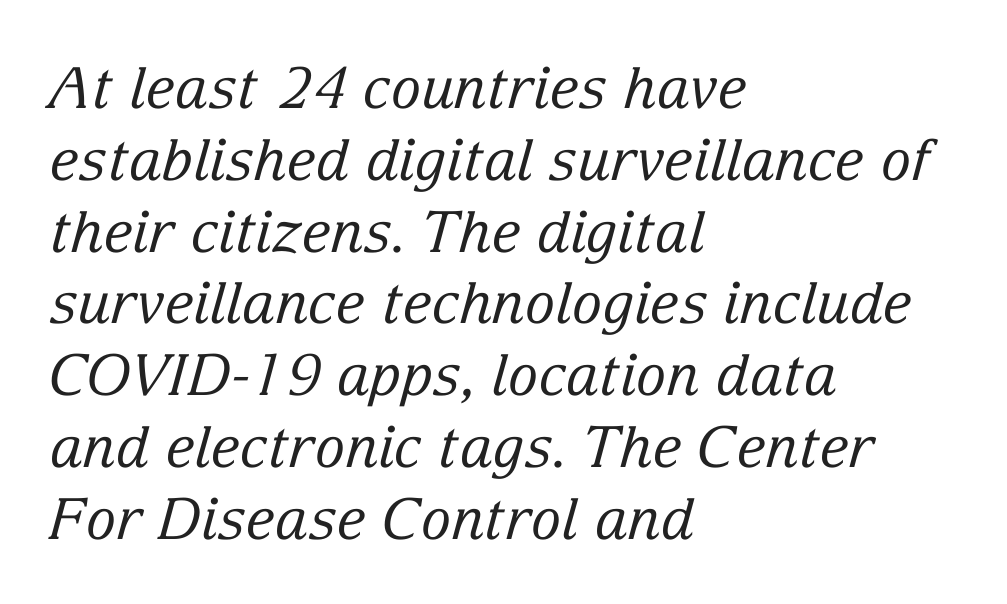
{"serif": "yes", "italic": "yes", "lean": "right", "slant_degrees": 15, "bold": "no", "weight": "regular", "width": "normal", "stroke_contrast": "low", "x_height": "medium", "monospaced": "no", "underline": "no", "align": "left", "line_spacing": "normal", "line_spacing_ratio": 1.26, "letter_spacing": "normal", "letter_spacing_em": 0.0, "glyph_px": 57}
